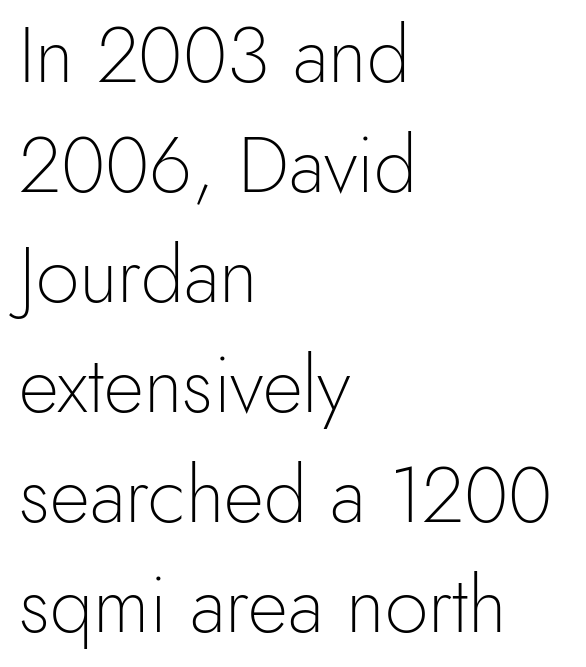
Q: Is the text bold? A: No.
Q: Is the text italic (slanted)? A: No, it is upright.
Q: Is the typeface a serif or a sans-serif typeface? A: Sans-serif.
Q: Is the text underlined? A: No.
Q: How is the paragraph aligned? A: Left-aligned.
Q: Is the spacing between letters normal or unusually wide? A: Normal.
Q: Is the spacing between lines tight, normal or loose? A: Normal.
Q: Width (condensed, normal, or wide)? A: Normal.
Q: x-height? A: Small.
Q: Monospaced? A: No.
